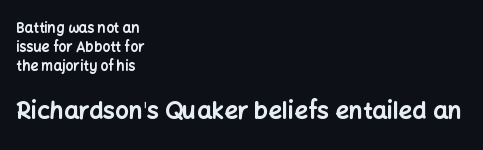
The image shows 24 px bold type, upright; set left-aligned, normal line spacing (1.36x), normal letter spacing, not underlined; the second (bottom) block is 1.71x larger.
